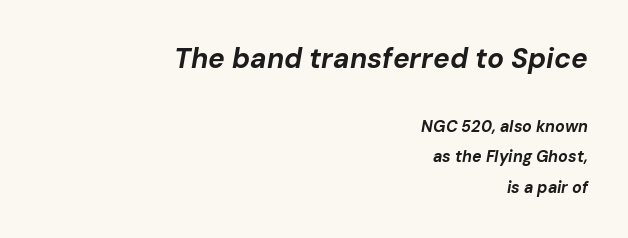
You could not count columns in this text — the font is proportionally spaced. Look at the tracking — it's just the regular setting, nothing added. Anything drawn beneath the words? Only blank space. These words are printed bold, with thick strokes throughout. Reading down the block, your eye finds every line finishing at a fixed right position. Successive baselines arrive slowly, with a big drop between each.
